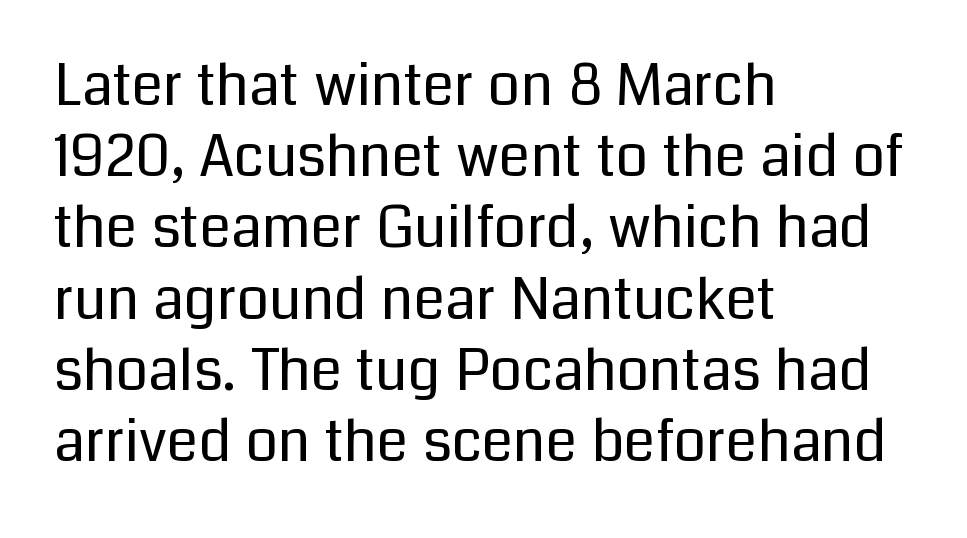
{"serif": "no", "italic": "no", "bold": "no", "weight": "regular", "width": "normal", "stroke_contrast": "low", "x_height": "medium", "monospaced": "no", "underline": "no", "align": "left", "line_spacing": "normal", "line_spacing_ratio": 1.25, "letter_spacing": "normal", "letter_spacing_em": 0.0, "glyph_px": 57}
